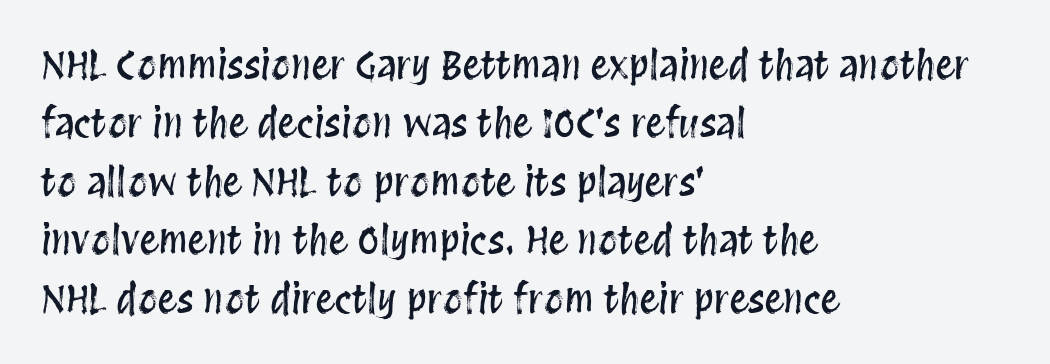
The image shows 39 px condensed type, upright; set left-aligned, normal line spacing (1.5x), normal letter spacing, not underlined; medium stroke contrast and a large x-height.
